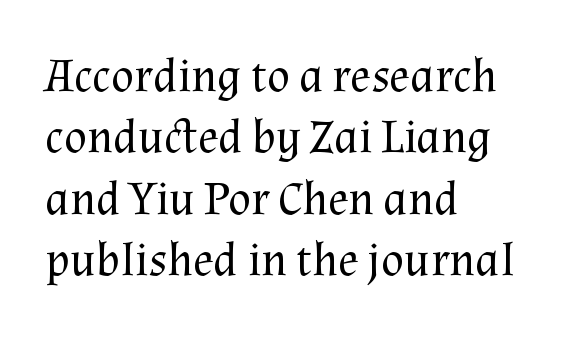
If you drew a ruler down the left edge, every line would touch it. A typesetter would call this zero additional tracking. Regular leading.
